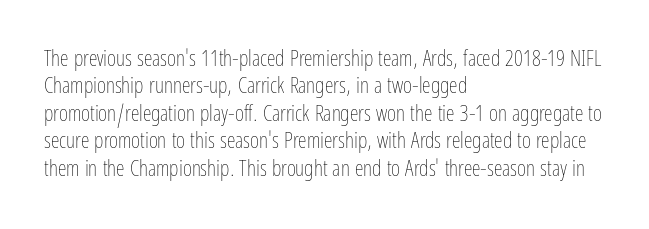
{"italic": "no", "bold": "no", "underline": "no", "align": "left", "line_spacing": "normal", "line_spacing_ratio": 1.25, "letter_spacing": "normal", "letter_spacing_em": 0.0, "glyph_px": 22}
